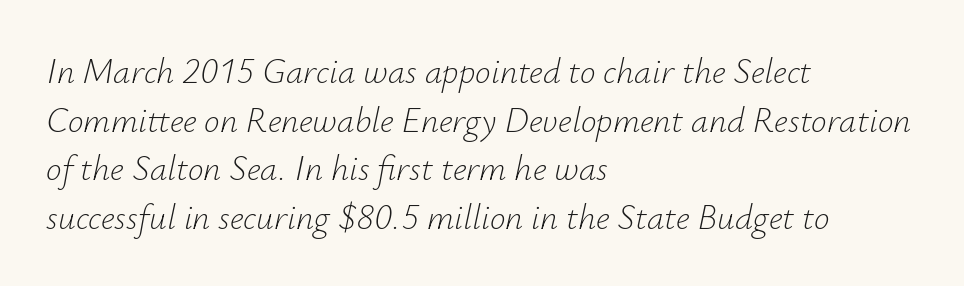
{"italic": "yes", "lean": "right", "slant_degrees": 12, "bold": "no", "weight": "light", "width": "normal", "stroke_contrast": "low", "x_height": "small", "monospaced": "no", "underline": "no", "align": "left", "line_spacing": "normal", "line_spacing_ratio": 1.39, "letter_spacing": "normal", "letter_spacing_em": 0.0, "glyph_px": 35}
